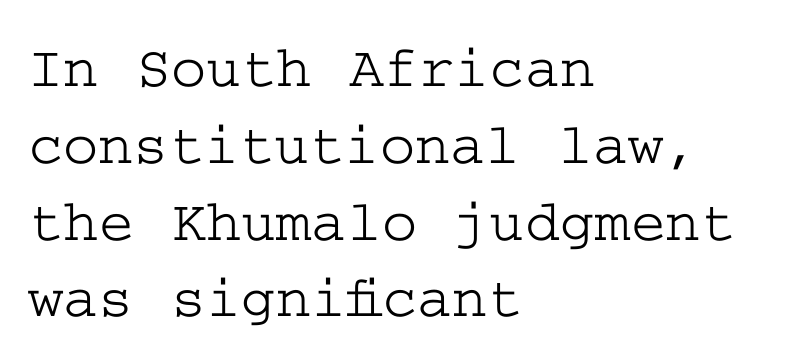
This sample uses an upright cut, with every glyph sitting square on the baseline. These lines stack with their left ends in a neat column. No word sits above an underline. Inter-character spacing is left at the font's built-in metrics. What's the leading like? Ordinary, nothing unusual.
